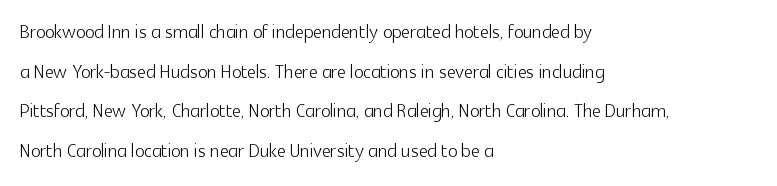
The image shows 25 px text type, upright; set left-aligned, normal line spacing (1.59x), normal letter spacing, not underlined.
